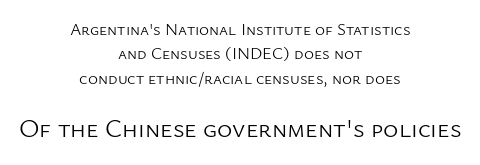
Q: Is the text bold? A: No.
Q: Is the text italic (slanted)? A: No, it is upright.
Q: Is the text underlined? A: No.
Q: How is the paragraph aligned? A: Centered.
Q: Is the spacing between letters normal or unusually wide? A: Normal.
Q: Is the spacing between lines tight, normal or loose? A: Normal.
Q: Which block of text is set in a larger size, the first (top) or the second (bottom)? A: The second (bottom) one.
